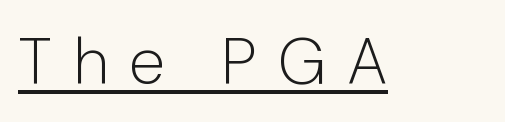
{"serif": "no", "italic": "no", "bold": "no", "weight": "light", "width": "normal", "stroke_contrast": "low", "x_height": "medium", "monospaced": "no", "underline": "yes", "letter_spacing": "wide", "letter_spacing_em": 0.32, "glyph_px": 65}
